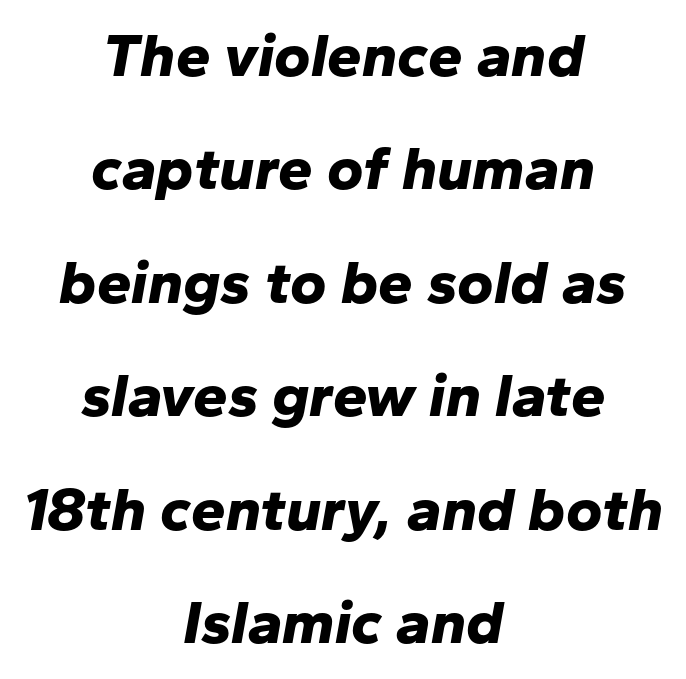
Nobody touched the tracking dial on this one. Strokes here are thick enough to call this a true bold. Descenders are the only things crossing below the line. When letters slant like this, we call the style italic. Proportional: the letters do not fall into vertical columns.
